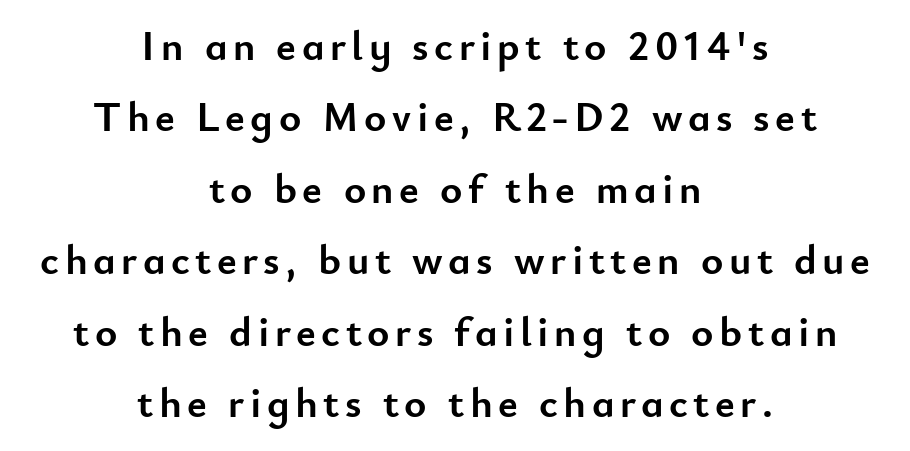
Compared with typical paragraphs, the rows here are spaced about the same. Descenders are the only things crossing below the line. Looks like regular typesetting: each glyph gets only the width it needs. This rendering uses center alignment, leaving both contours irregular but symmetric. Heft: maximum for text — a bold.
